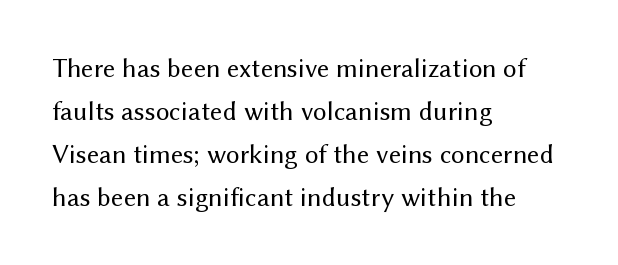
The image shows 27 px text type, upright; set left-aligned, normal line spacing (1.59x), normal letter spacing, not underlined.
